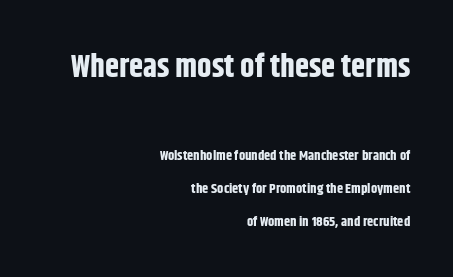
You can tell it's not italic because the verticals are truly vertical. Do the characters align in a grid? No, the font is proportional. Which of the two is more prominent by size? The first, at the top. The lines in this sample share a right terminus and differ only in where they begin. Grotesque or geometric, the face here clearly has no serifs.
